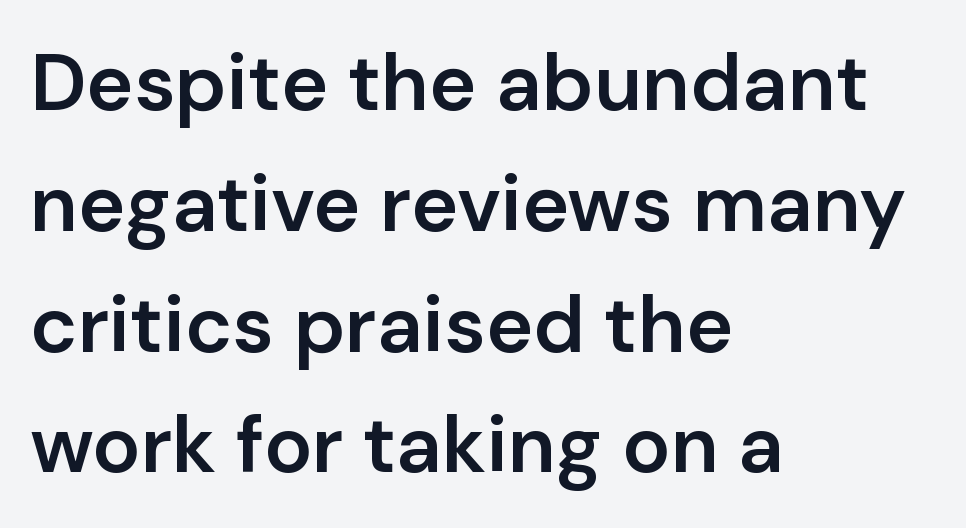
Q: Is the text bold? A: Semi-bold.
Q: Is the text italic (slanted)? A: No, it is upright.
Q: Is the typeface a serif or a sans-serif typeface? A: Sans-serif.
Q: Is the text underlined? A: No.
Q: How is the paragraph aligned? A: Left-aligned.
Q: Is the spacing between letters normal or unusually wide? A: Normal.
Q: Is the spacing between lines tight, normal or loose? A: Normal.
Q: Width (condensed, normal, or wide)? A: Normal.
Q: Stroke contrast? A: Low.
Q: x-height? A: Medium.
Q: Monospaced? A: No.
